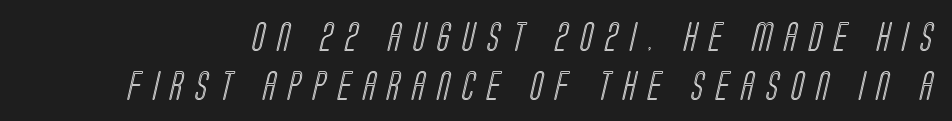
Do the characters align in a grid? No, the font is proportional. What stands out about the letter spacing? Its width — letters are far apart. The designer left line spacing at the default. Only glyphs here, with clear space below each row.
